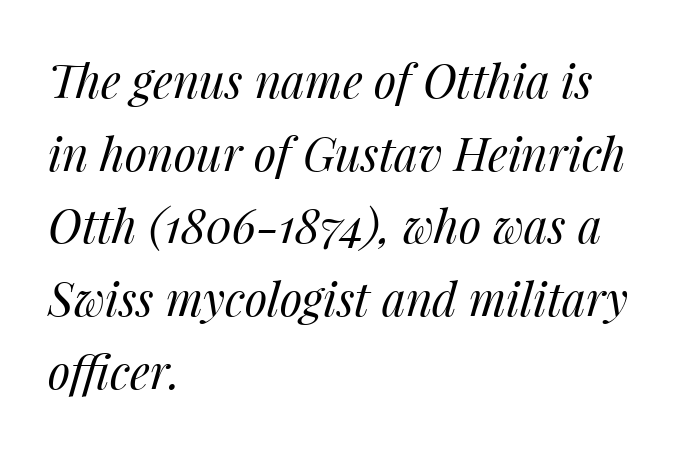
Q: Is the text bold? A: No.
Q: Is the text italic (slanted)? A: Yes, it leans right by about 14 degrees.
Q: Is the text underlined? A: No.
Q: How is the paragraph aligned? A: Left-aligned.
Q: Is the spacing between letters normal or unusually wide? A: Normal.
Q: Is the spacing between lines tight, normal or loose? A: Normal.
Q: Width (condensed, normal, or wide)? A: Normal.
Q: Stroke contrast? A: Medium.
Q: x-height? A: Medium.
Q: Monospaced? A: No.
